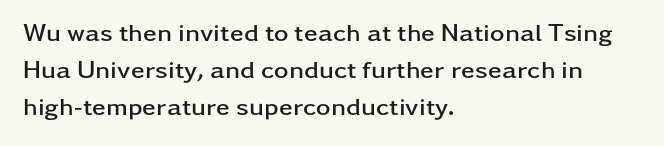
Q: Is the text bold? A: Yes.
Q: Is the text italic (slanted)? A: No, it is upright.
Q: Is the text underlined? A: No.
Q: How is the paragraph aligned? A: Left-aligned.
Q: Is the spacing between letters normal or unusually wide? A: Normal.
Q: Is the spacing between lines tight, normal or loose? A: Normal.
